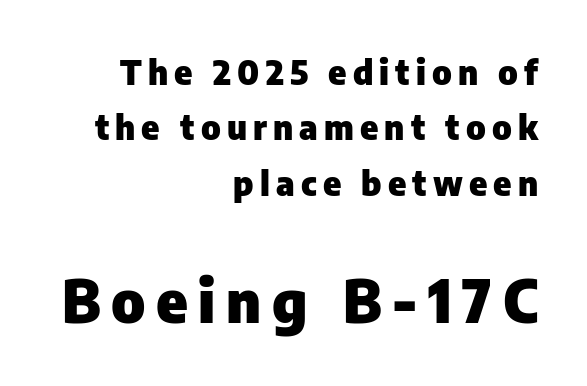
The image shows 59 px heavy sans-serif type, upright; set right-aligned, normal line spacing (1.63x), not underlined; the second (bottom) block is 1.74x larger; low stroke contrast and a medium x-height.
